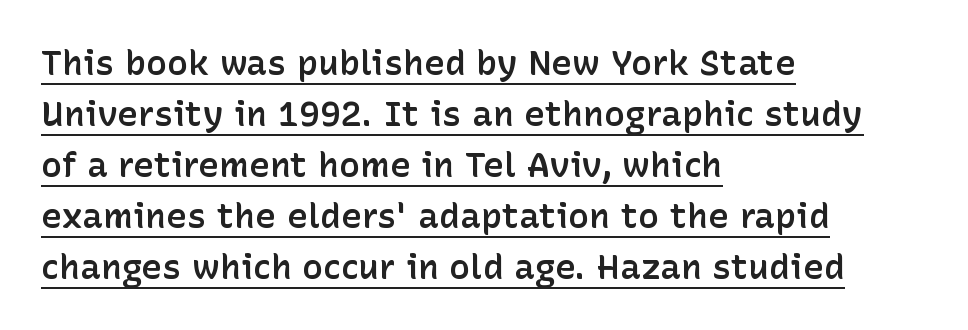
The image shows 35 px semibold sans-serif type, upright; set left-aligned, normal line spacing (1.46x), normal letter spacing, underlined; low stroke contrast and a medium x-height.
